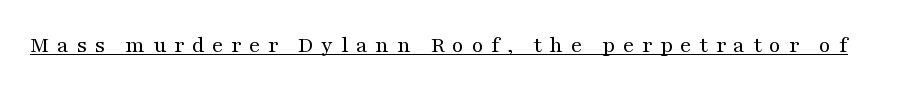
Q: Is the text bold? A: No.
Q: Is the text italic (slanted)? A: No, it is upright.
Q: Is the text underlined? A: Yes.
Q: Is the spacing between letters normal or unusually wide? A: Unusually wide.
